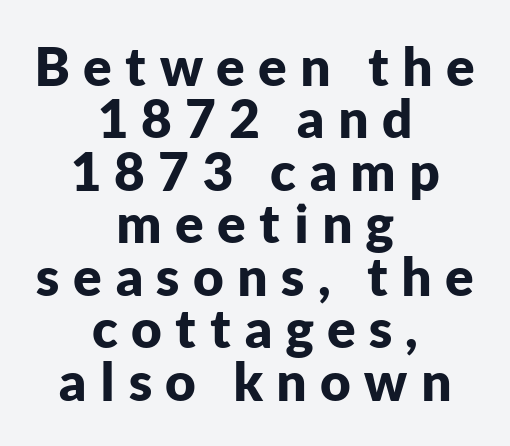
The image shows 53 px bold sans-serif type, upright; set centered, tight line spacing (0.99x), unusually wide letter spacing (+0.25 em), not underlined; low stroke contrast and a medium x-height.
